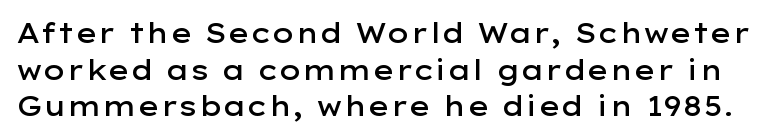
The rendering uses a semibold face; strokes are thickened but not to full bold. The letters sit at their default tracking, neither squeezed nor spread. Upright lettering throughout. Underlining? Definitely not there. Honestly, the row spacing looks completely unremarkable.
